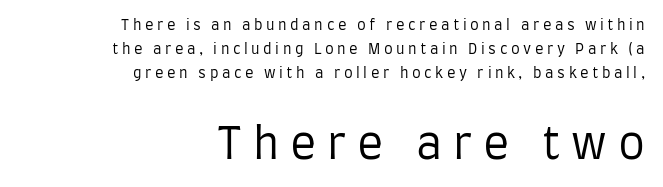
Q: Is the text bold? A: No.
Q: Is the text italic (slanted)? A: No, it is upright.
Q: Is the typeface a serif or a sans-serif typeface? A: Sans-serif.
Q: Is the text underlined? A: No.
Q: How is the paragraph aligned? A: Right-aligned.
Q: Is the spacing between letters normal or unusually wide? A: Unusually wide.
Q: Which block of text is set in a larger size, the first (top) or the second (bottom)? A: The second (bottom) one.
Q: Width (condensed, normal, or wide)? A: Condensed.
Q: Stroke contrast? A: Low.
Q: x-height? A: Large.
Q: Monospaced? A: No.
